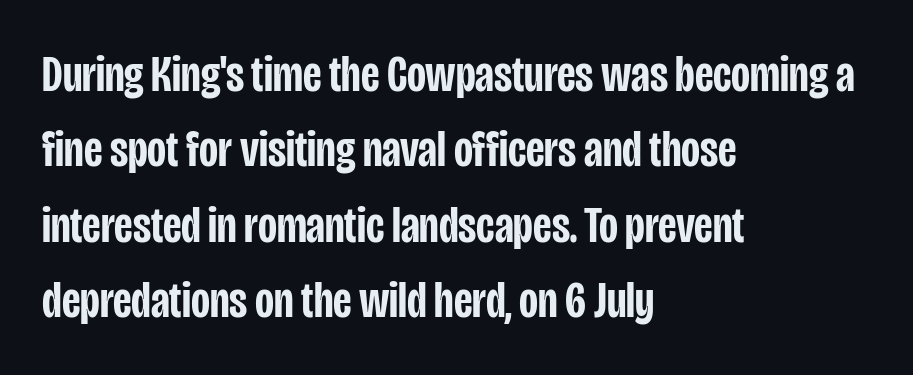
In terms of letterform style, serifs are entirely absent. Descenders hang freely into open space. Style check: upright. Nothing unusual about the tracking: characters are spaced as the font intends. Summary of weight: moderately heavy, a semibold. Horizontally, the lines are justified to the leading edge only.
